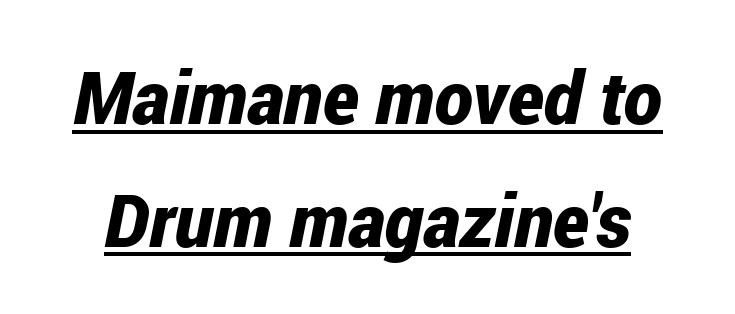
The rendering uses natural spacing where letterforms have individual widths. The glyphs are accompanied by a horizontal stroke just below them. These lines keep a tight, regular rhythm from letter to letter. A typesetter would call this leading conventional body-copy spacing. Students, this is bold: see how much ink each stroke carries.
